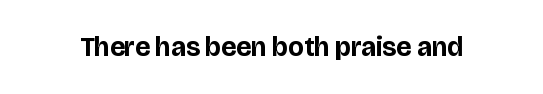
Q: Is the text bold? A: Yes.
Q: Is the text italic (slanted)? A: No, it is upright.
Q: Is the text underlined? A: No.
Q: Is the spacing between letters normal or unusually wide? A: Normal.
